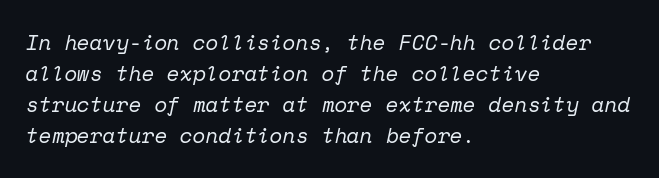
The image shows 21 px text type, italic (leaning right); set left-aligned, normal line spacing (1.48x), normal letter spacing, not underlined.
